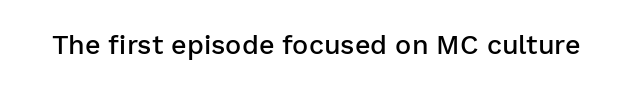
The image shows 27 px text type, upright; set normal letter spacing, not underlined.
